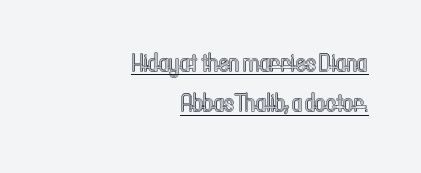
You could call the tracking neutral — neither tight nor loose. A normal amount of white space separates one row of letters from the next. The type sits square on the baseline with zero lean. This rendering uses right alignment, leaving the left contour irregular. Notice how a bar underscores the lettering throughout.
